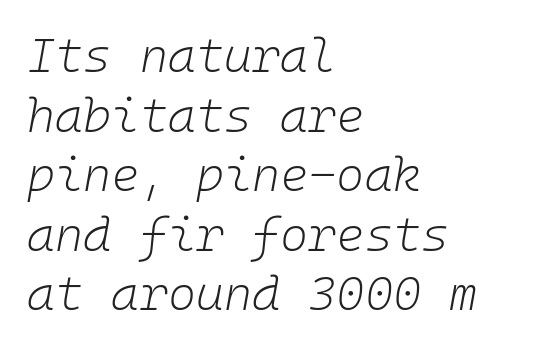
{"italic": "yes", "lean": "right", "slant_degrees": 10, "bold": "no", "weight": "light", "width": "normal", "stroke_contrast": "low", "x_height": "medium", "monospaced": "yes", "underline": "no", "align": "left", "line_spacing_ratio": 1.24, "letter_spacing": "normal", "letter_spacing_em": 0.0, "glyph_px": 48}
